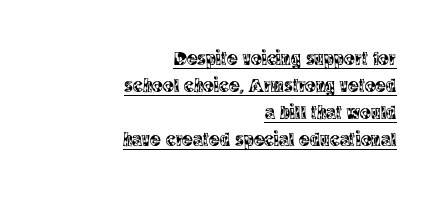
Every character sits straight up, as roman type does. These lines sit exactly where default settings would place them. Layout note: lines flush right. The rendering keeps characters at their native spacing. A continuous stroke trails under the words, as in a hyperlink.
